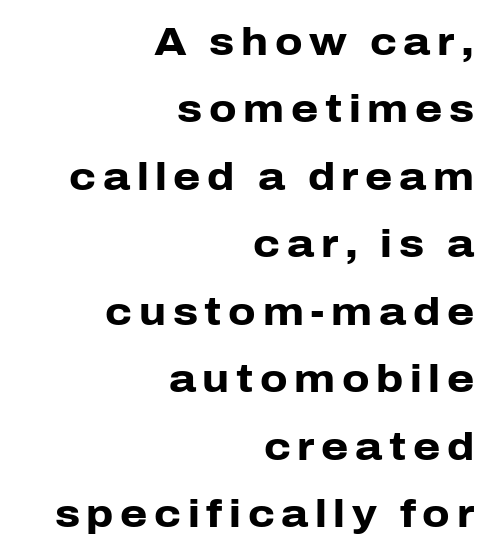
Q: Is the text bold? A: Yes.
Q: Is the text italic (slanted)? A: No, it is upright.
Q: Is the typeface a serif or a sans-serif typeface? A: Sans-serif.
Q: Is the text underlined? A: No.
Q: How is the paragraph aligned? A: Right-aligned.
Q: Width (condensed, normal, or wide)? A: Normal.
Q: Stroke contrast? A: Low.
Q: x-height? A: Medium.
Q: Monospaced? A: No.
